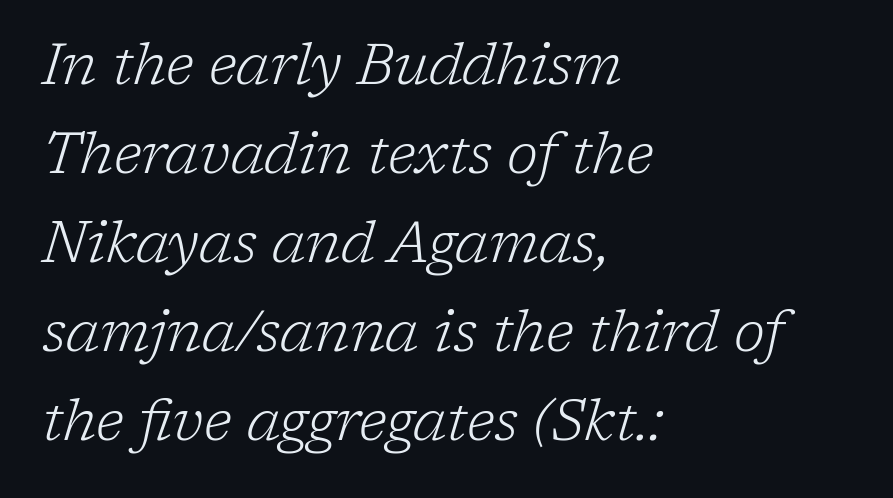
The image shows 57 px light serif type, italic (leaning right); set left-aligned, normal line spacing (1.56x), normal letter spacing, not underlined; low stroke contrast and a medium x-height.
